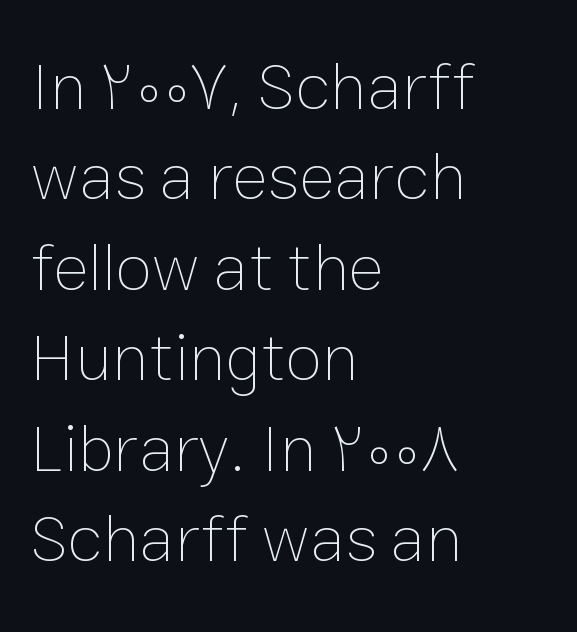
{"italic": "no", "bold": "no", "weight": "thin", "width": "normal", "stroke_contrast": "low", "x_height": "medium", "monospaced": "no", "underline": "no", "align": "left", "line_spacing": "normal", "line_spacing_ratio": 1.35, "letter_spacing": "normal", "letter_spacing_em": 0.0, "glyph_px": 67}
